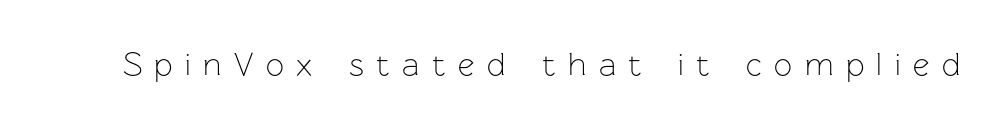
Summary of weight: not heavy and not bold. Characters follow at a spacing far wider than the type designer built in. Is this a sans? Yes — the strokes have no serifs. A roman cut, with each character standing at attention. Think of a printed novel: that variable character pitch is what you see here. A clean baseline with only descenders dipping below it.
